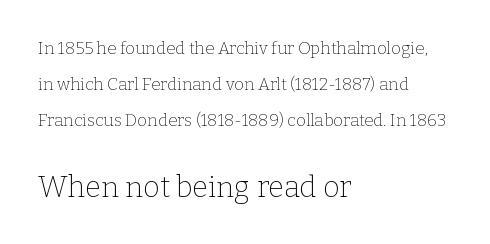
{"serif": "yes", "italic": "no", "bold": "no", "weight": "thin", "width": "normal", "stroke_contrast": "low", "x_height": "medium", "monospaced": "no", "underline": "no", "align": "left", "line_spacing": "loose", "line_spacing_ratio": 2.12, "letter_spacing": "normal", "letter_spacing_em": 0.0, "larger_block": "second", "size_ratio": 1.71, "glyph_px": 29}
